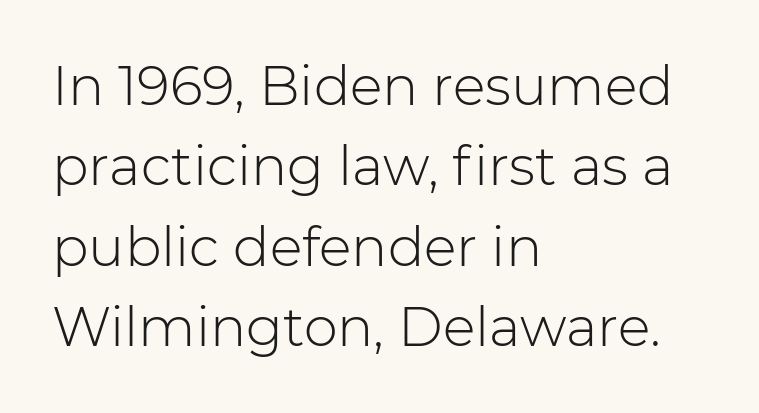
The image shows 54 px light sans-serif type, upright; set left-aligned, normal line spacing (1.49x), normal letter spacing, not underlined; low stroke contrast and a medium x-height.
